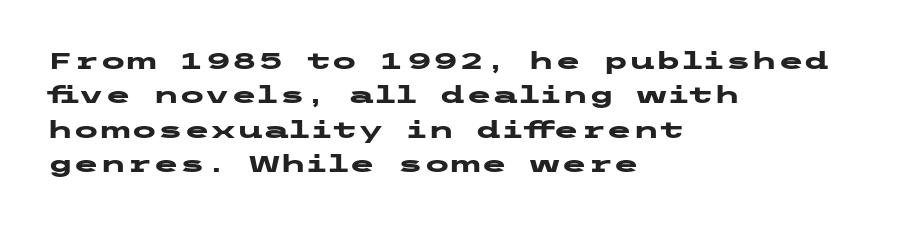
The passage shown is emphatically bold. The space directly below the letters is spotless. Italic? Not at all — the glyphs are vertical. The block of text has a typical density, with ordinary space between rows.
